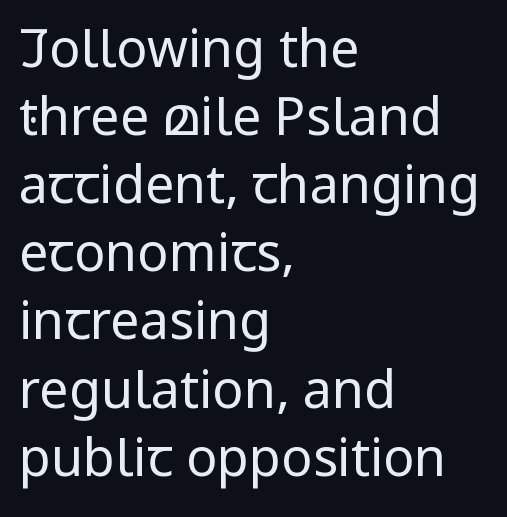
This sample is left-justified, so line endings fall wherever the words run out. No heavy texture on the line: the type isn't bold. Each letter keeps its own natural width here, so spacing adapts to shape. The rendering uses a moderate line-height, typical for paragraphs. Honestly, the letter spacing is just normal — you wouldn't notice it. Serifs: no, the terminals of the letterforms are clean.
